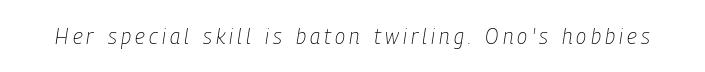
The image shows 21 px text type, italic (leaning right); set unusually wide letter spacing (+0.2 em), not underlined.
